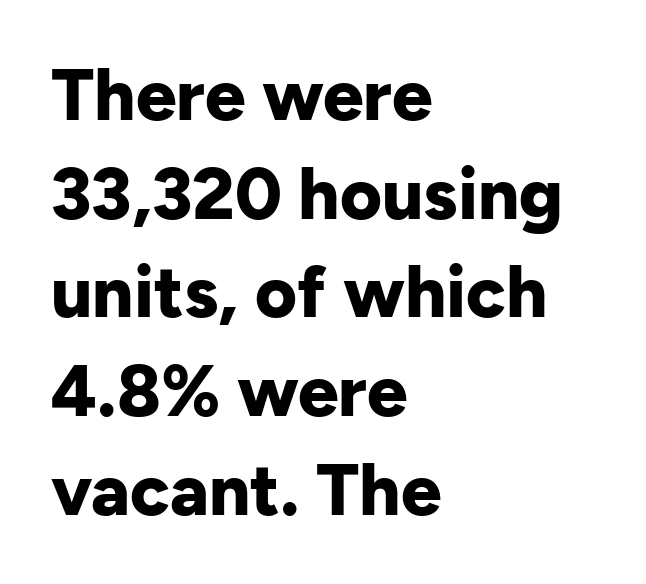
The image shows 72 px bold sans-serif type, upright; set left-aligned, normal line spacing (1.37x), normal letter spacing, not underlined; low stroke contrast and a medium x-height.
